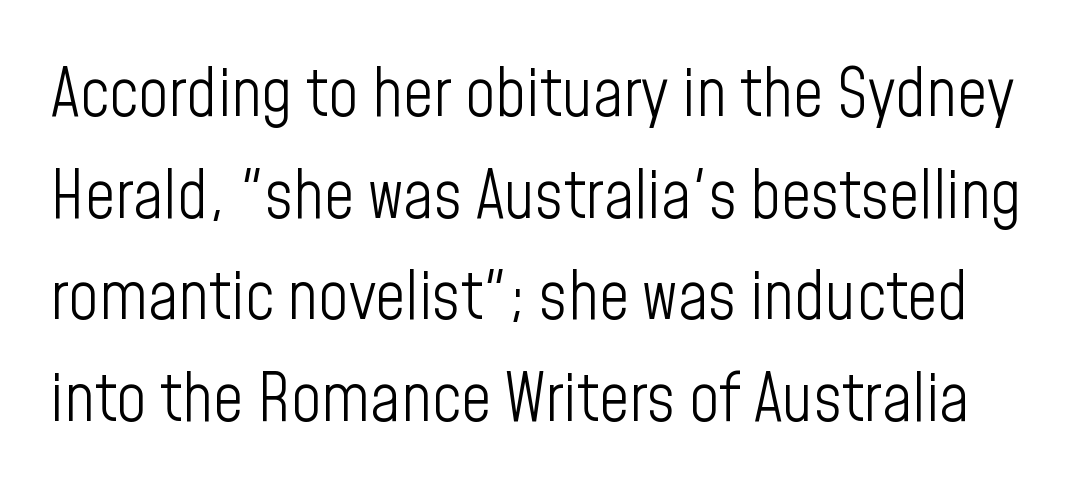
The image shows 66 px light, condensed sans-serif type, upright; set normal line spacing (1.54x), normal letter spacing, not underlined; low stroke contrast and a medium x-height.
